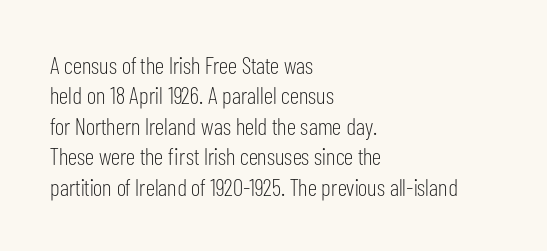
{"italic": "no", "bold": "no", "underline": "no", "align": "left", "line_spacing": "normal", "line_spacing_ratio": 1.27, "letter_spacing": "normal", "letter_spacing_em": 0.0, "glyph_px": 24}
